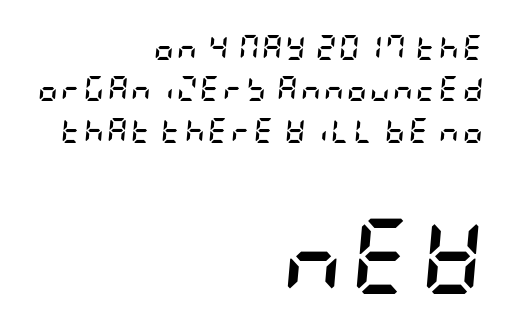
Q: Is the text bold? A: Yes.
Q: Is the text italic (slanted)? A: Yes, it leans right by about 5 degrees.
Q: Is the text underlined? A: No.
Q: How is the paragraph aligned? A: Right-aligned.
Q: Is the spacing between lines tight, normal or loose? A: Normal.
Q: Which block of text is set in a larger size, the first (top) or the second (bottom)? A: The second (bottom) one.
Q: Width (condensed, normal, or wide)? A: Condensed.
Q: Stroke contrast? A: Low.
Q: x-height? A: Large.
